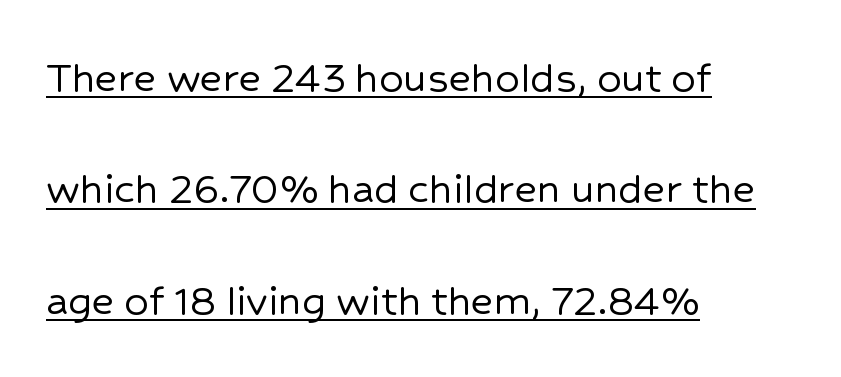
The image shows 48 px sans-serif type, upright; set left-aligned, loose line spacing (2.32x), normal letter spacing, underlined; low stroke contrast and a medium x-height.
